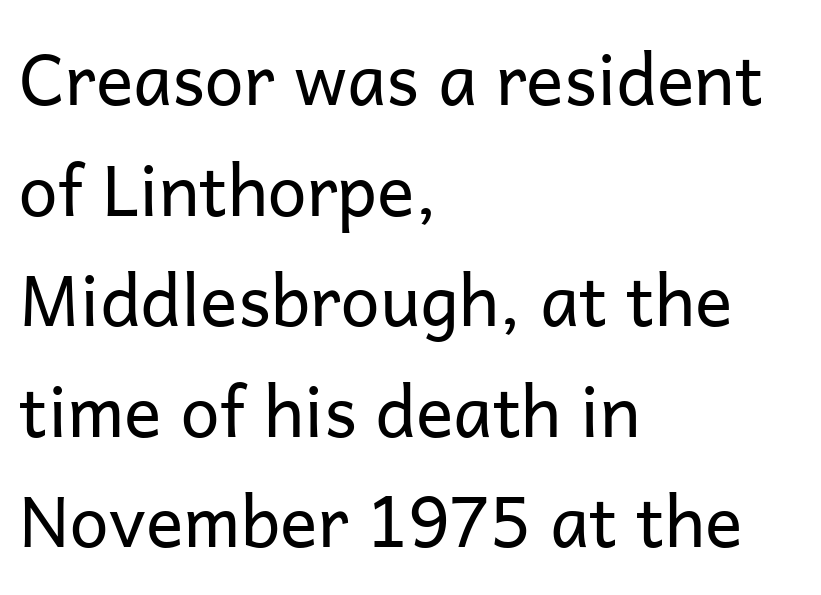
{"serif": "no", "italic": "no", "bold": "no", "weight": "regular", "width": "normal", "stroke_contrast": "low", "x_height": "medium", "monospaced": "no", "underline": "no", "align": "left", "line_spacing": "normal", "line_spacing_ratio": 1.58, "letter_spacing": "normal", "letter_spacing_em": 0.0, "glyph_px": 70}
